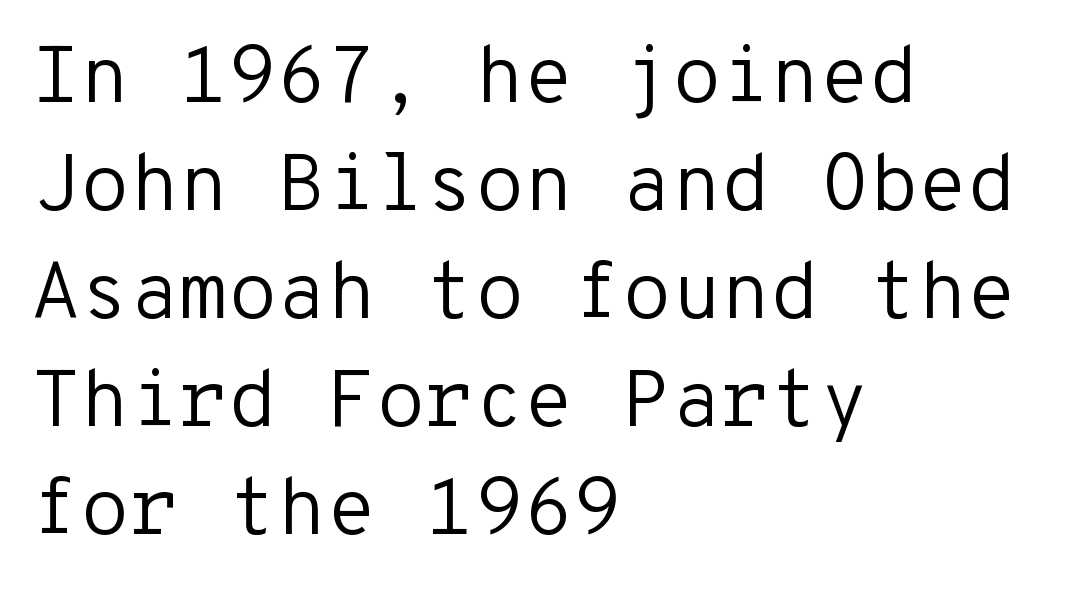
The setting favours the left margin, as ordinary paragraphs usually do. Decoration check: the copy has no underline. Stems and bowls with no extra thickness — not bold. The specimen reads as upright at a glance. Looks like terminal output: every glyph gets an equal slot.
